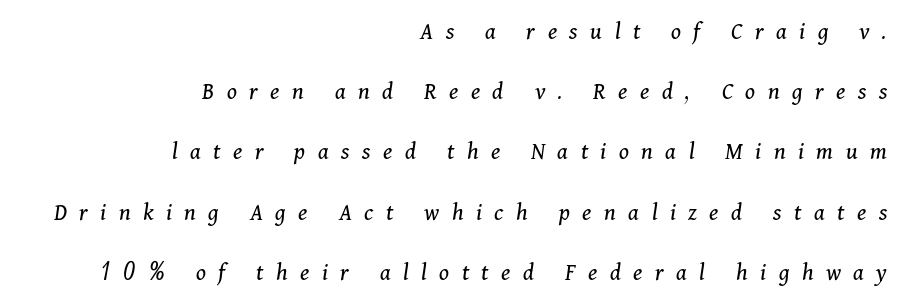
Q: Is the text bold? A: No.
Q: Is the text italic (slanted)? A: Yes, it leans right by about 11 degrees.
Q: Is the text underlined? A: No.
Q: How is the paragraph aligned? A: Right-aligned.
Q: Is the spacing between letters normal or unusually wide? A: Unusually wide.
Q: Is the spacing between lines tight, normal or loose? A: Loose.
